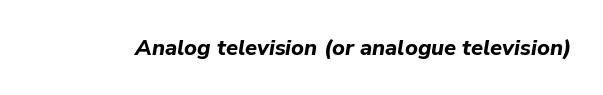
The image shows 22 px bold type, italic (leaning right); set normal letter spacing, not underlined.
